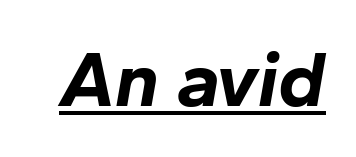
Each glyph is drawn with heavy, bold strokes. These lines are rendered in a variable-pitch font. The tracking reads as untouched default to a designer's eye. An italicized treatment has been applied to the whole sample. Descenders here cross a horizontal rule under the line.
